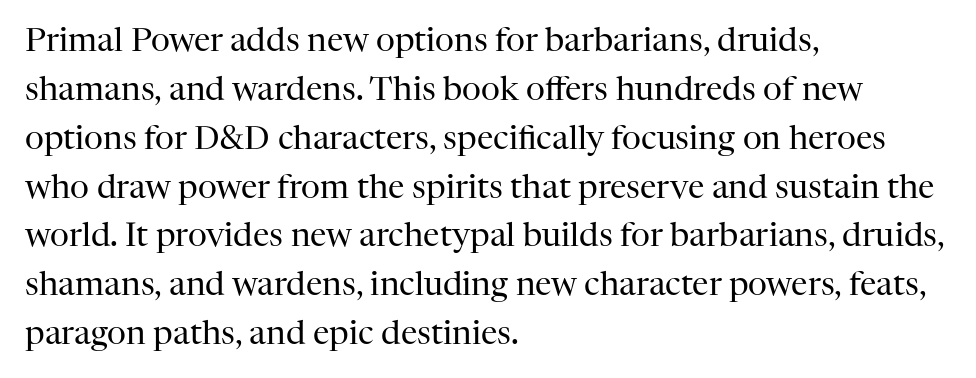
Q: Is the text bold? A: No.
Q: Is the text italic (slanted)? A: No, it is upright.
Q: Is the typeface a serif or a sans-serif typeface? A: Serif.
Q: Is the text underlined? A: No.
Q: How is the paragraph aligned? A: Left-aligned.
Q: Is the spacing between letters normal or unusually wide? A: Normal.
Q: Is the spacing between lines tight, normal or loose? A: Normal.
Q: Width (condensed, normal, or wide)? A: Normal.
Q: Stroke contrast? A: High.
Q: x-height? A: Medium.
Q: Monospaced? A: No.
